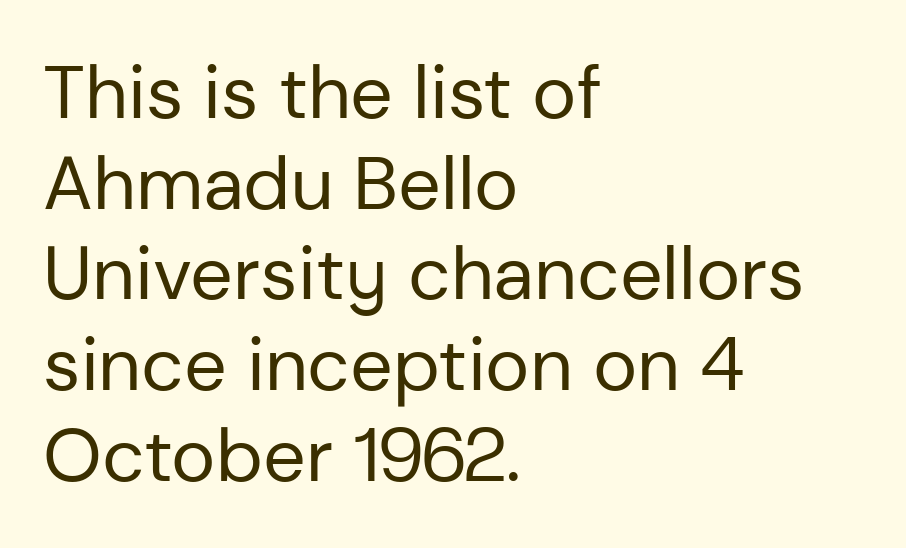
{"serif": "no", "italic": "no", "bold": "no", "weight": "regular", "width": "normal", "stroke_contrast": "low", "x_height": "medium", "monospaced": "no", "underline": "no", "align": "left", "line_spacing_ratio": 1.21, "letter_spacing": "normal", "letter_spacing_em": 0.0, "glyph_px": 75}
